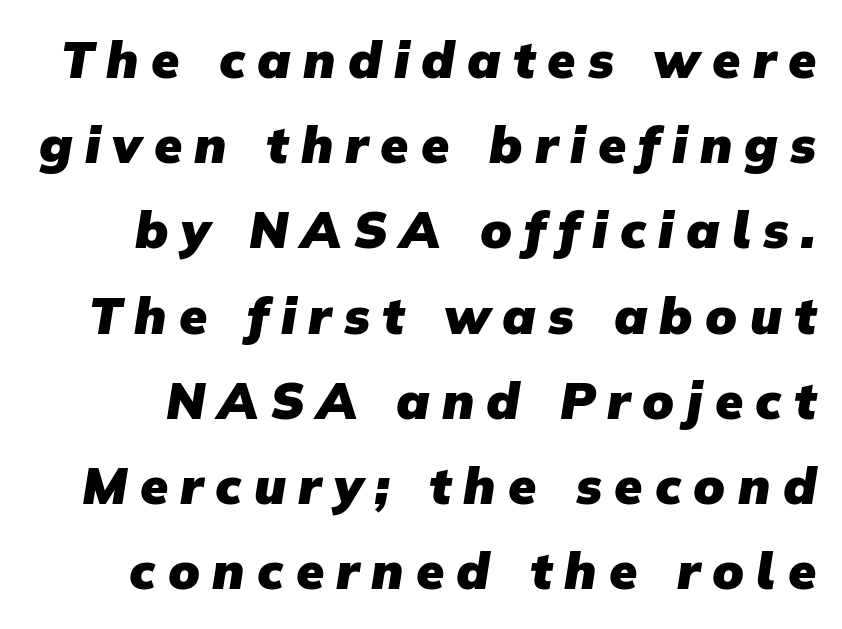
Chunky letters — that's bold for sure. You could only call the tracking loose — the letters float apart. Successive baselines arrive at the customary interval. The gap between lines stays unmarked.
